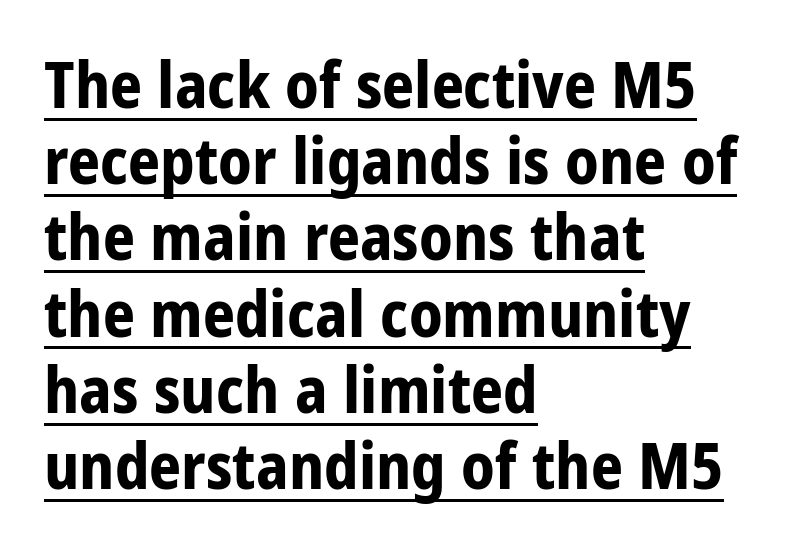
Is there an underline? Yes — a line sits under the letters. Examine the stroke ends and you'll find no serifs. I'd describe the lettering as bold — thick and assertive. This sample uses an upright cut, with every glyph sitting square on the baseline.
